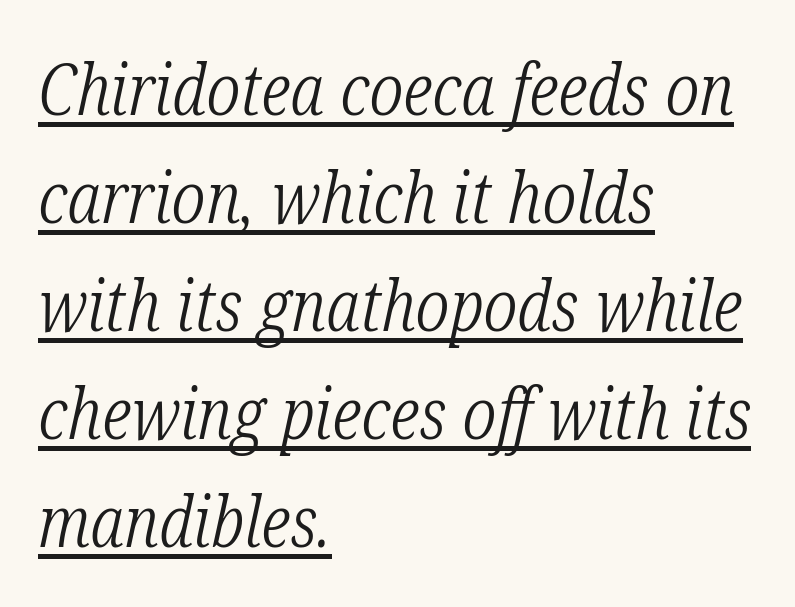
The image shows 72 px light, condensed serif type, italic (leaning right); set left-aligned, normal line spacing (1.5x), normal letter spacing, underlined; low stroke contrast and a medium x-height.
